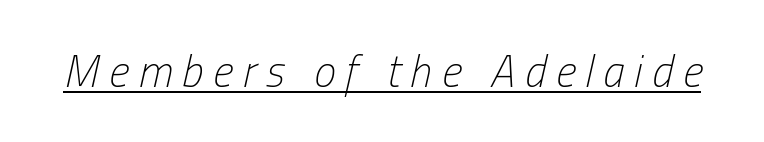
The image shows 44 px light, condensed type, italic (leaning right); set unusually wide letter spacing (+0.22 em), underlined; low stroke contrast and a medium x-height.
